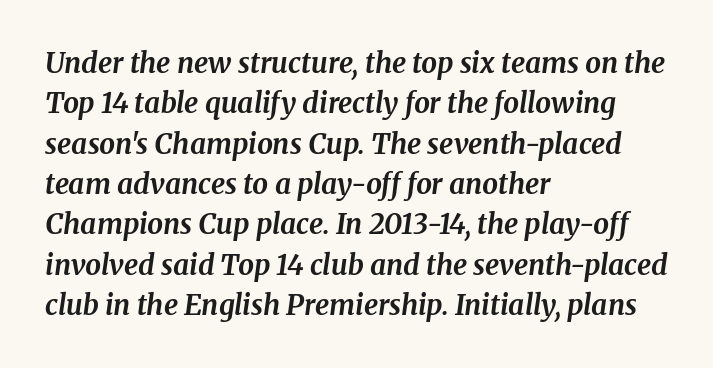
A typesetter would mark this as italic. Short note: letters normally spaced. What kind of face is this? One with serifs. One-word summary of the alignment: left. The font is running at its bold setting.
